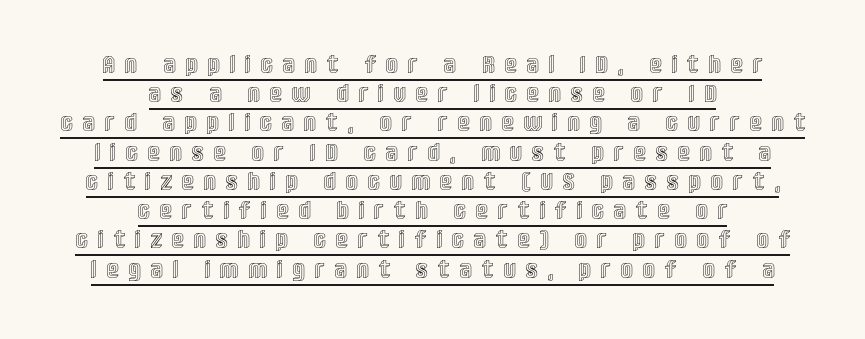
The image shows 25 px text type, upright; set centered, line spacing 1.17x, unusually wide letter spacing (+0.45 em), underlined.
